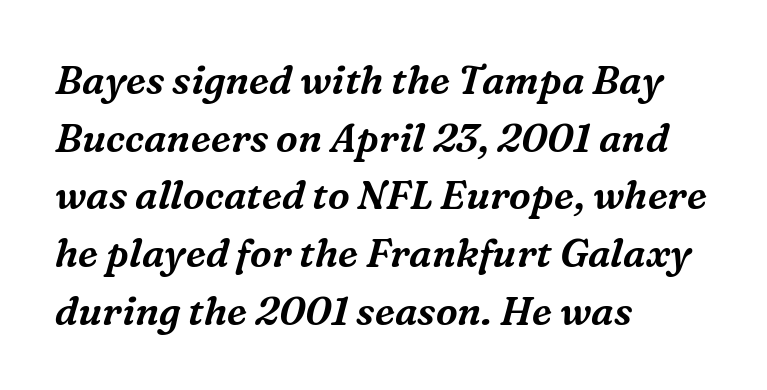
Q: Is the text italic (slanted)? A: Yes, it leans right by about 16 degrees.
Q: Is the typeface a serif or a sans-serif typeface? A: Serif.
Q: Is the text underlined? A: No.
Q: How is the paragraph aligned? A: Left-aligned.
Q: Is the spacing between letters normal or unusually wide? A: Normal.
Q: Is the spacing between lines tight, normal or loose? A: Normal.
Q: Width (condensed, normal, or wide)? A: Normal.
Q: Stroke contrast? A: Medium.
Q: x-height? A: Medium.
Q: Monospaced? A: No.
